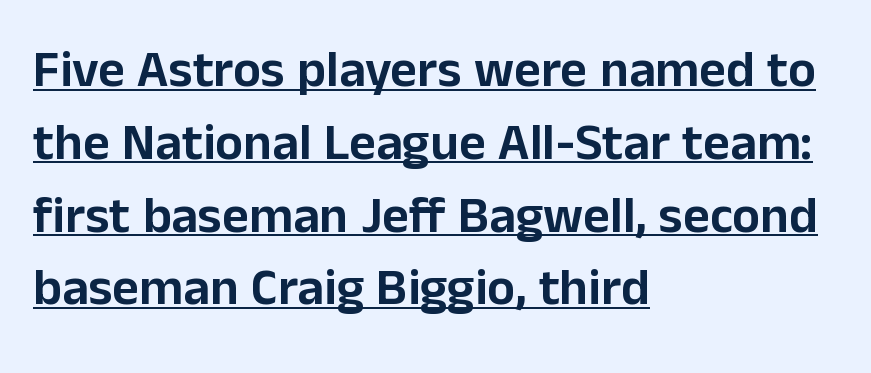
Is this a fixed-width face? No — the glyphs have proportional, varying widths. The typesetter chose a ragged-right arrangement here. A sans-serif font was chosen for this passage. Each line of the rendering has a horizontal stroke beneath the glyphs. Nothing unusual about the tracking: characters are spaced as the font intends. Students, observe: this is what conventionally led text looks like.
